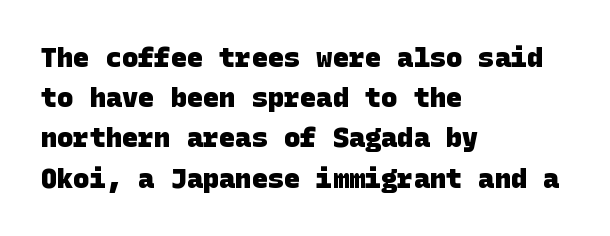
{"bold": "yes", "underline": "no", "align": "left", "line_spacing": "normal", "line_spacing_ratio": 1.49, "letter_spacing": "normal", "letter_spacing_em": 0.0, "glyph_px": 27}
